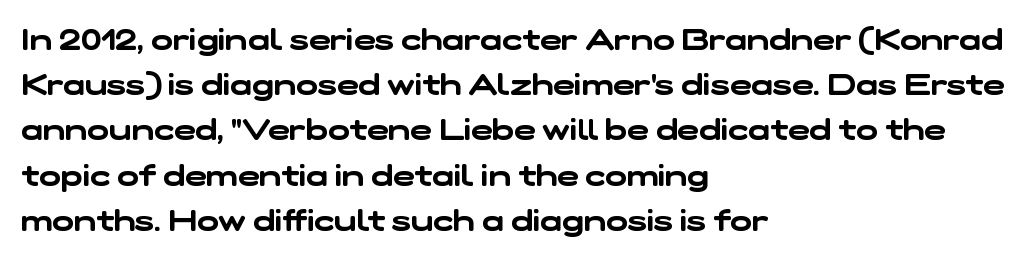
Q: Is the typeface a serif or a sans-serif typeface? A: Sans-serif.
Q: Is the text underlined? A: No.
Q: How is the paragraph aligned? A: Left-aligned.
Q: Is the spacing between letters normal or unusually wide? A: Normal.
Q: Is the spacing between lines tight, normal or loose? A: Normal.
Q: Width (condensed, normal, or wide)? A: Wide.
Q: Stroke contrast? A: Low.
Q: x-height? A: Medium.
Q: Monospaced? A: No.
